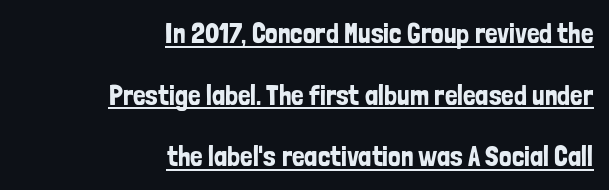
Q: Is the text italic (slanted)? A: No, it is upright.
Q: Is the typeface a serif or a sans-serif typeface? A: Sans-serif.
Q: Is the text underlined? A: Yes.
Q: How is the paragraph aligned? A: Right-aligned.
Q: Is the spacing between letters normal or unusually wide? A: Normal.
Q: Is the spacing between lines tight, normal or loose? A: Loose.
Q: Width (condensed, normal, or wide)? A: Condensed.
Q: Stroke contrast? A: Low.
Q: x-height? A: Medium.
Q: Monospaced? A: No.
